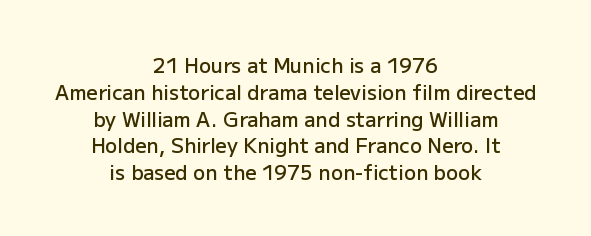
The characters look somewhat weighty, a semibold short of true bold. Notice how the stems are strictly vertical — no italics here. Nothing unusual about the tracking: characters are spaced as the font intends. Underline: absent. These lines sit exactly where default settings would place them.
